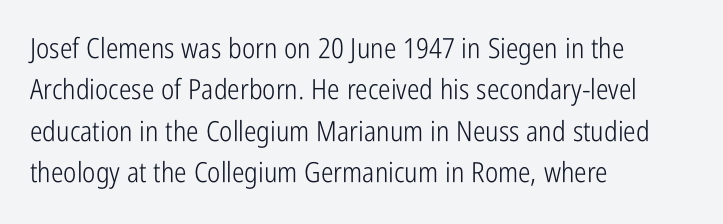
{"serif": "no", "italic": "no", "bold": "no", "weight": "light", "width": "condensed", "stroke_contrast": "low", "x_height": "medium", "monospaced": "no", "underline": "no", "align": "left", "line_spacing": "normal", "line_spacing_ratio": 1.48, "letter_spacing": "normal", "letter_spacing_em": 0.0, "glyph_px": 28}
